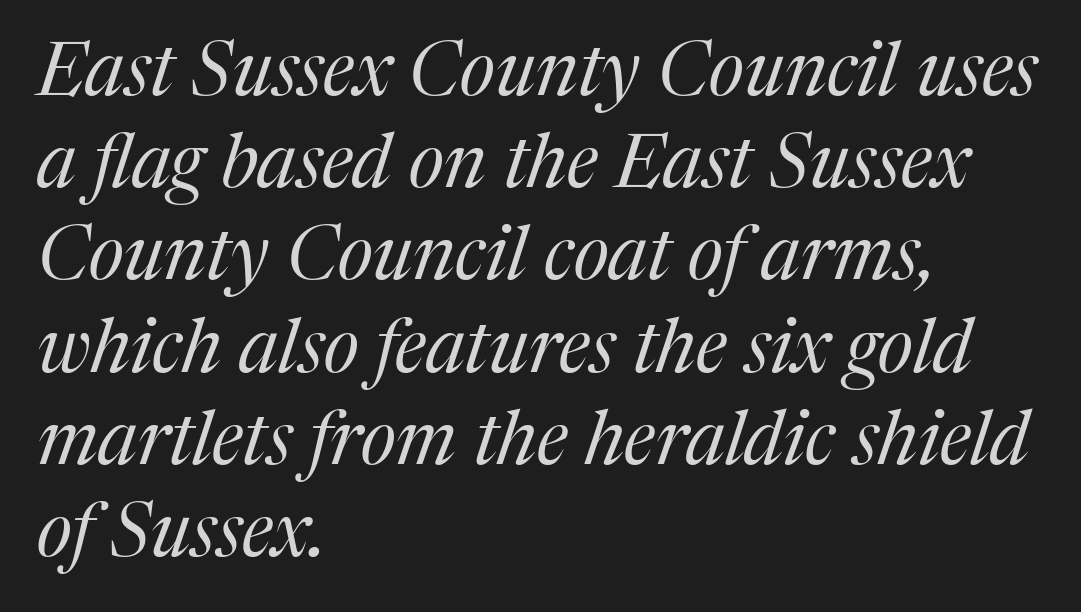
Unmarked baselines from the first word to the last. The glyphs in this specimen are seriffed. Visually the block forms a straight wall on the left and a jagged coastline on the right. The strokes carry an ordinary text weight at most. Observe the lean: these are italic letterforms. Spacing verdict: proportional, widths tailored to each character.
